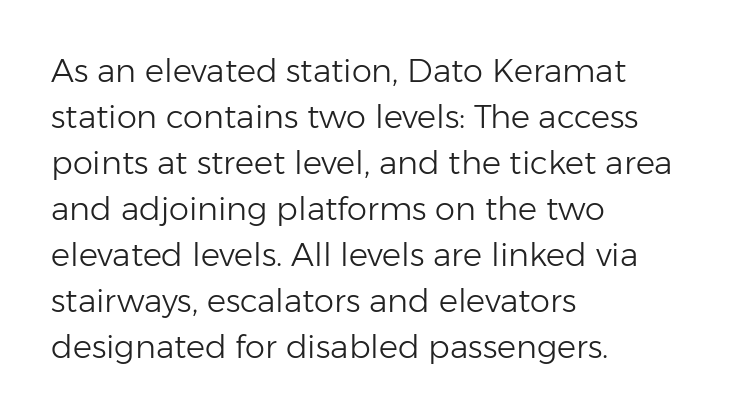
{"serif": "no", "italic": "no", "bold": "no", "weight": "light", "width": "normal", "stroke_contrast": "low", "x_height": "medium", "monospaced": "no", "underline": "no", "align": "left", "line_spacing": "normal", "line_spacing_ratio": 1.44, "letter_spacing": "normal", "letter_spacing_em": 0.0, "glyph_px": 32}
